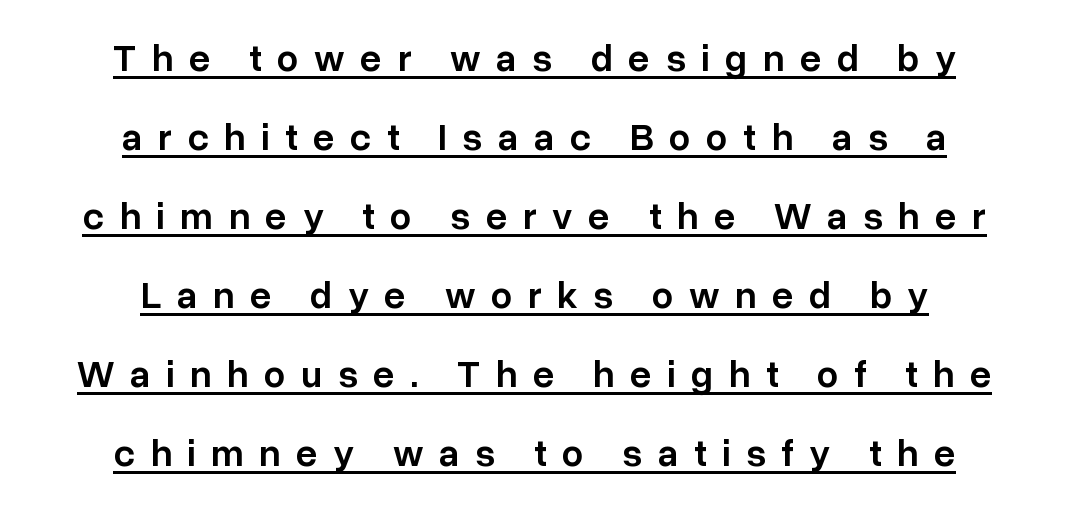
Q: Is the text bold? A: Semi-bold.
Q: Is the text italic (slanted)? A: No, it is upright.
Q: Is the typeface a serif or a sans-serif typeface? A: Sans-serif.
Q: Is the text underlined? A: Yes.
Q: How is the paragraph aligned? A: Centered.
Q: Is the spacing between letters normal or unusually wide? A: Unusually wide.
Q: Is the spacing between lines tight, normal or loose? A: Loose.
Q: Width (condensed, normal, or wide)? A: Normal.
Q: Stroke contrast? A: Low.
Q: x-height? A: Medium.
Q: Monospaced? A: No.
